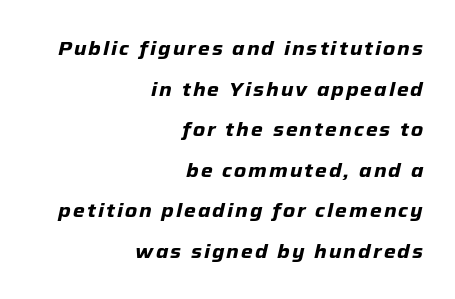
The space beneath each line is pristine and unruled. Students, this is bold: see how much ink each stroke carries. The vertical gap from one line to the next is large. The text carries the slant typical of an italic or oblique font.
